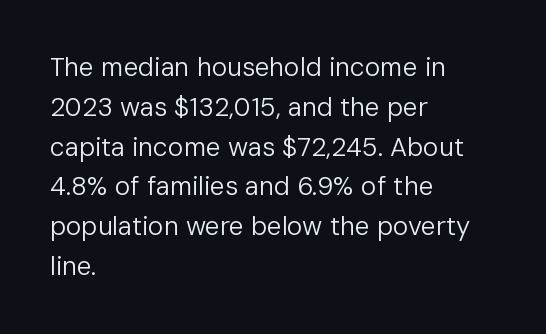
{"italic": "no", "bold": "no", "underline": "no", "align": "left", "line_spacing": "normal", "line_spacing_ratio": 1.53, "letter_spacing": "normal", "letter_spacing_em": 0.0, "glyph_px": 26}
